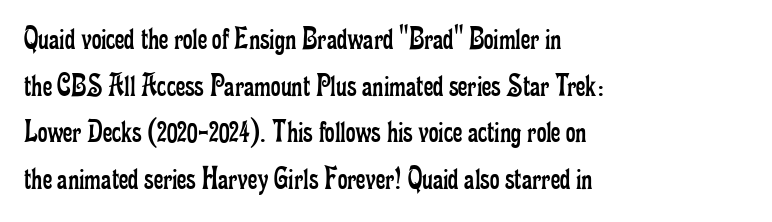
{"serif": "yes", "italic": "no", "bold": "no", "weight": "regular", "width": "condensed", "stroke_contrast": "low", "x_height": "small", "monospaced": "no", "underline": "no", "align": "left", "line_spacing": "normal", "line_spacing_ratio": 1.41, "letter_spacing": "normal", "letter_spacing_em": 0.0, "glyph_px": 33}
